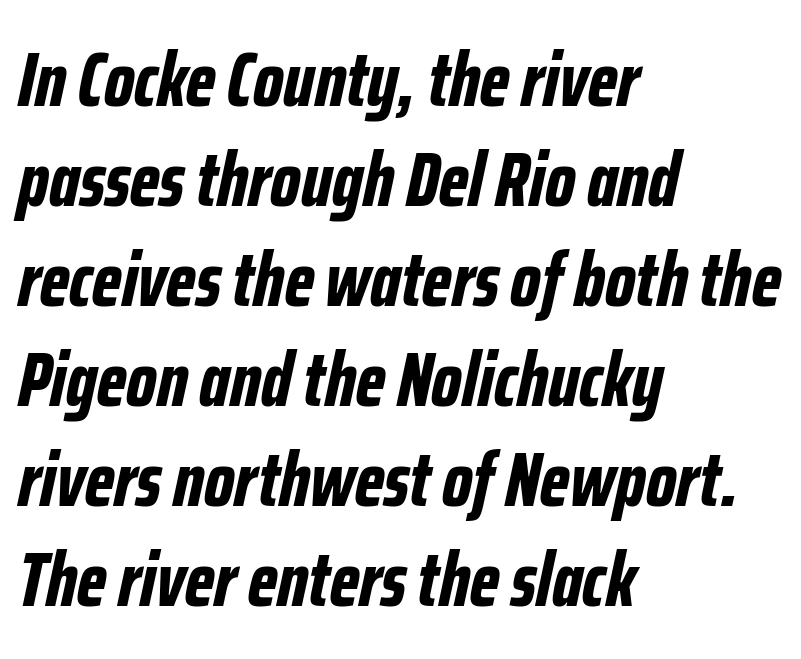
The image shows 77 px bold, condensed type, italic (leaning right); set left-aligned, normal line spacing (1.3x), normal letter spacing, not underlined; low stroke contrast and a medium x-height.
